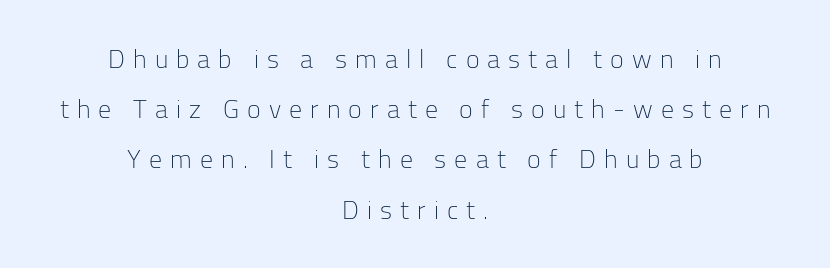
{"italic": "no", "bold": "no", "underline": "no", "align": "center", "line_spacing": "loose", "line_spacing_ratio": 1.93, "letter_spacing": "wide", "letter_spacing_em": 0.31, "glyph_px": 26}
